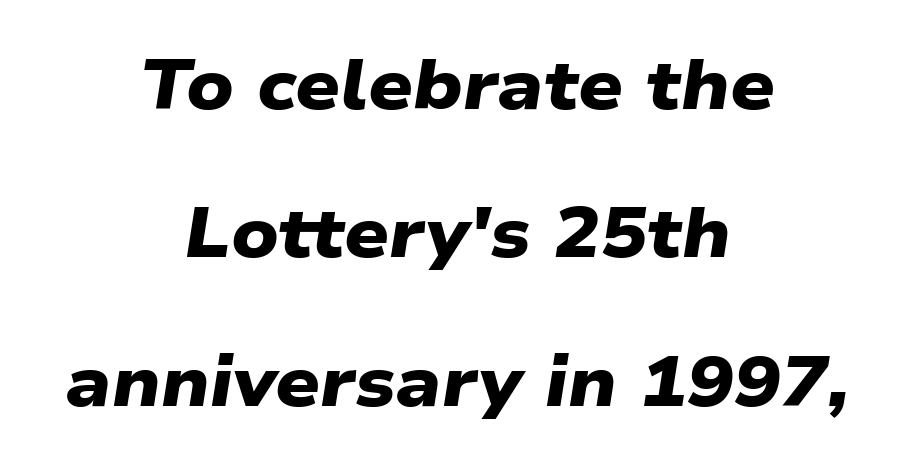
{"serif": "no", "bold": "yes", "weight": "heavy", "width": "wide", "stroke_contrast": "low", "x_height": "medium", "monospaced": "no", "underline": "no", "align": "center", "line_spacing": "loose", "line_spacing_ratio": 2.12, "letter_spacing": "normal", "letter_spacing_em": 0.0, "glyph_px": 70}
